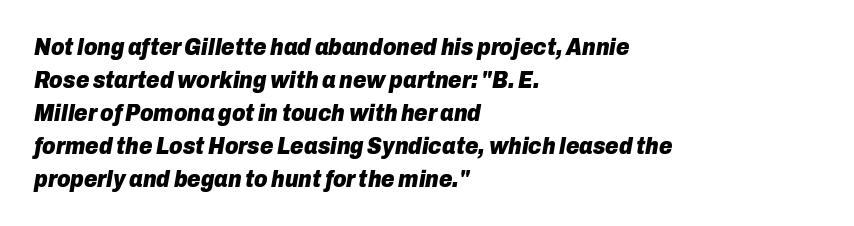
{"italic": "yes", "lean": "right", "slant_degrees": 10, "bold": "yes", "underline": "no", "align": "left", "line_spacing": "normal", "line_spacing_ratio": 1.43, "letter_spacing": "normal", "letter_spacing_em": 0.0, "glyph_px": 23}
